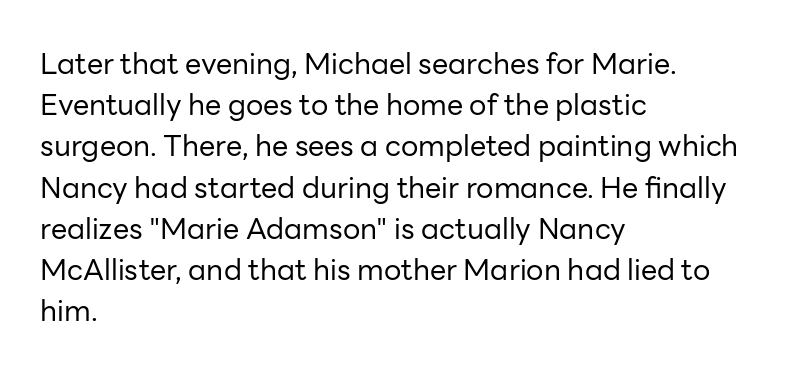
The image shows 29 px regular-weight sans-serif type, upright; set left-aligned, normal line spacing (1.42x), normal letter spacing, not underlined; low stroke contrast and a medium x-height.
